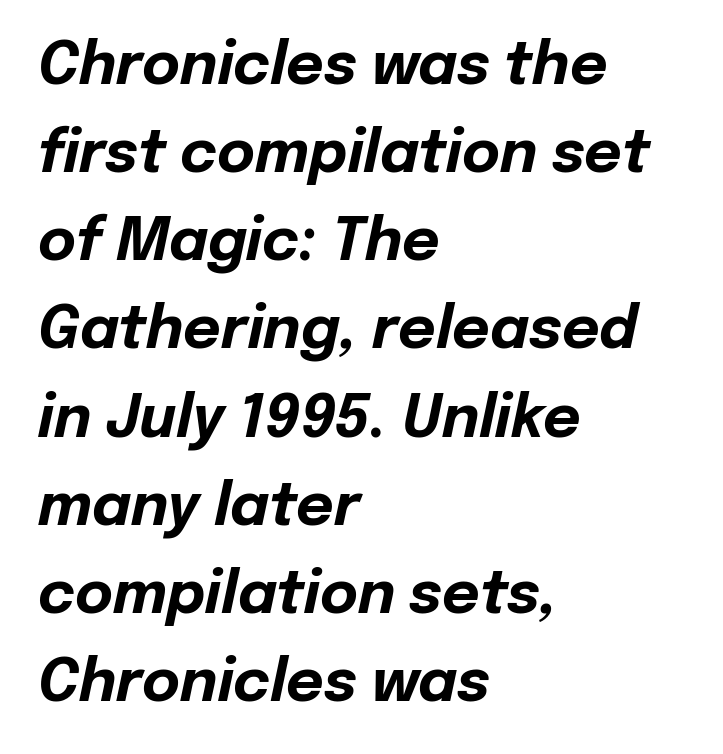
Nobody drew a line under any word here. The rendering applies a slant to the glyphs. I'd describe the lettering as bold — thick and assertive. You could not count columns in this text — the font is proportionally spaced.
